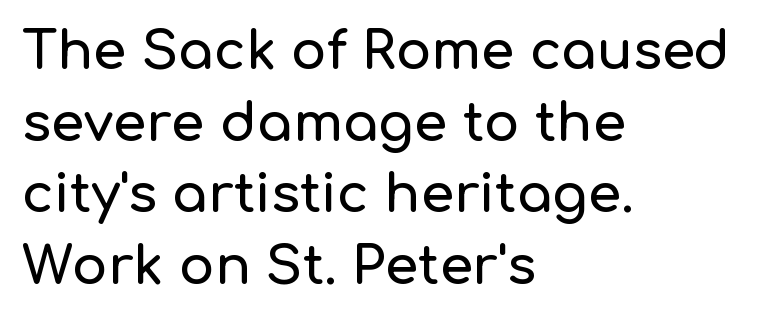
The image shows 53 px sans-serif type, upright; set left-aligned, normal line spacing (1.35x), normal letter spacing, not underlined; low stroke contrast and a medium x-height.
